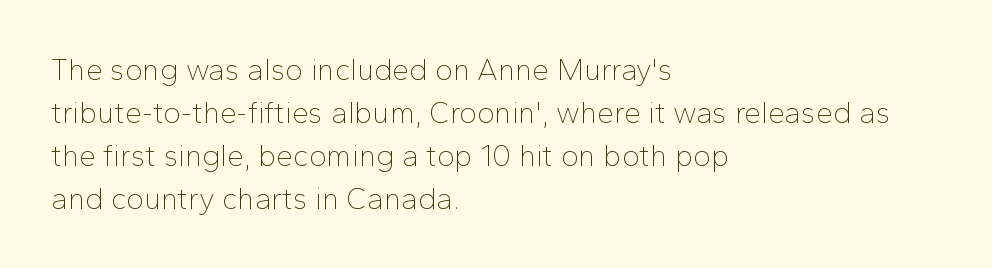
Q: Is the text bold? A: No.
Q: Is the text italic (slanted)? A: No, it is upright.
Q: Is the typeface a serif or a sans-serif typeface? A: Sans-serif.
Q: Is the text underlined? A: No.
Q: How is the paragraph aligned? A: Left-aligned.
Q: Is the spacing between letters normal or unusually wide? A: Normal.
Q: Is the spacing between lines tight, normal or loose? A: Normal.
Q: Width (condensed, normal, or wide)? A: Normal.
Q: Stroke contrast? A: Low.
Q: x-height? A: Medium.
Q: Monospaced? A: No.
